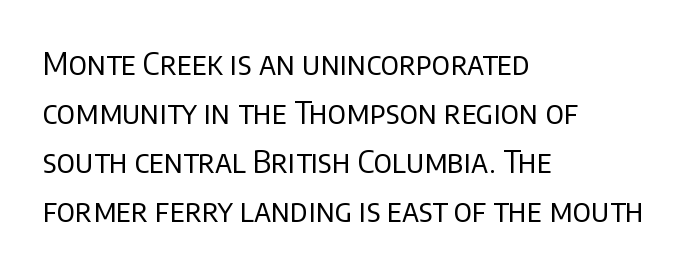
{"serif": "no", "italic": "no", "bold": "no", "weight": "regular", "width": "normal", "stroke_contrast": "low", "x_height": "large", "monospaced": "no", "underline": "no", "align": "left", "line_spacing": "normal", "line_spacing_ratio": 1.58, "letter_spacing": "normal", "letter_spacing_em": 0.0, "glyph_px": 31}
